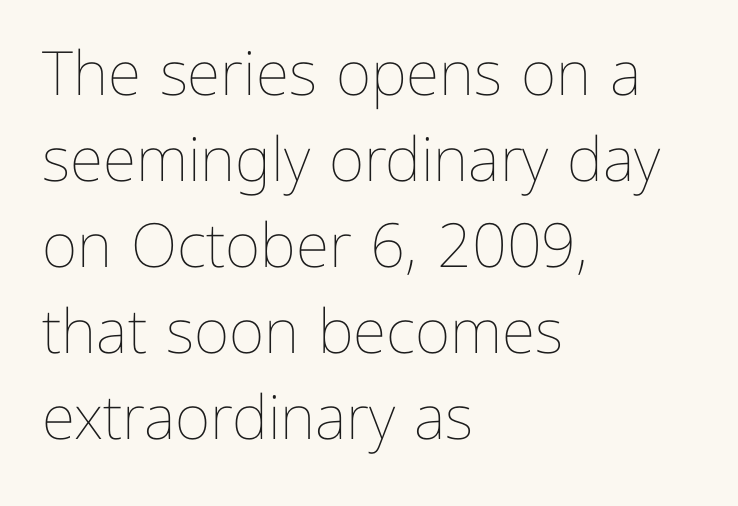
{"italic": "no", "bold": "no", "weight": "thin", "width": "normal", "stroke_contrast": "low", "x_height": "medium", "monospaced": "no", "underline": "no", "align": "left", "line_spacing": "normal", "line_spacing_ratio": 1.41, "letter_spacing": "normal", "letter_spacing_em": 0.0, "glyph_px": 61}
